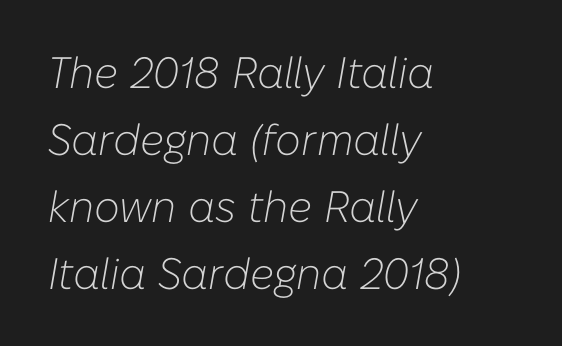
Is this a fixed-width face? No — the glyphs have proportional, varying widths. Compared with ordinary roman type, these characters are visibly tilted. Short and long lines alike share a common starting point at left. Nobody drew a line under any word here. Evenly set lines give the paragraph a standard silhouette.
